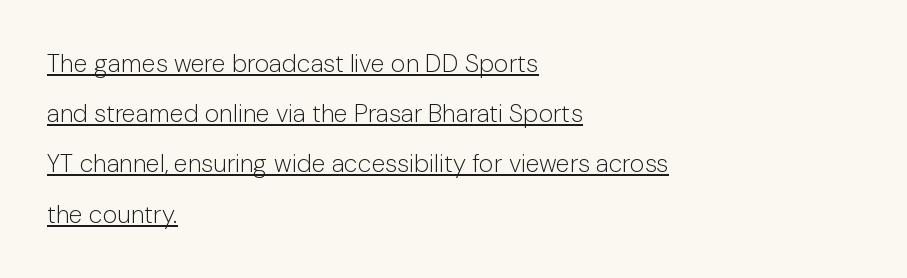
Stems here are at most as thick as an everyday book face. These characters rest on top of a visible drawn line. Short note: letters normally spaced. Every stem runs plumb, perpendicular to the baseline.
